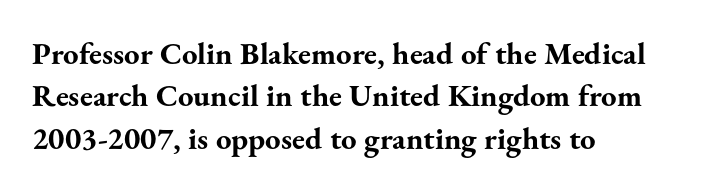
{"serif": "yes", "italic": "no", "bold": "yes", "weight": "bold", "width": "normal", "stroke_contrast": "medium", "x_height": "small", "monospaced": "no", "underline": "no", "align": "left", "line_spacing": "normal", "line_spacing_ratio": 1.37, "letter_spacing": "normal", "letter_spacing_em": 0.0, "glyph_px": 31}
